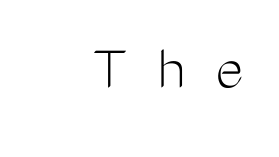
Q: Is the text bold? A: No.
Q: Is the text italic (slanted)? A: No, it is upright.
Q: Is the typeface a serif or a sans-serif typeface? A: Sans-serif.
Q: Is the text underlined? A: No.
Q: How is the paragraph aligned? A: Right-aligned.
Q: Is the spacing between letters normal or unusually wide? A: Unusually wide.
Q: Width (condensed, normal, or wide)? A: Condensed.
Q: Stroke contrast? A: Medium.
Q: x-height? A: Medium.
Q: Monospaced? A: No.
